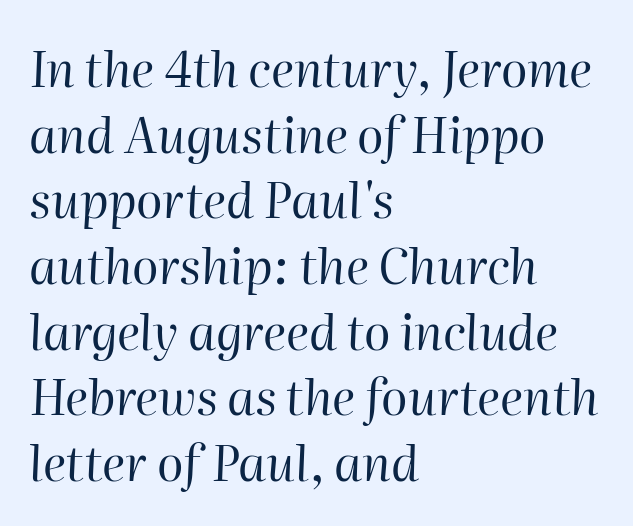
Q: Is the text bold? A: No.
Q: Is the text italic (slanted)? A: Yes, it leans right by about 2 degrees.
Q: Is the text underlined? A: No.
Q: How is the paragraph aligned? A: Left-aligned.
Q: Is the spacing between letters normal or unusually wide? A: Normal.
Q: Is the spacing between lines tight, normal or loose? A: Normal.
Q: Width (condensed, normal, or wide)? A: Normal.
Q: Stroke contrast? A: High.
Q: x-height? A: Medium.
Q: Monospaced? A: No.
